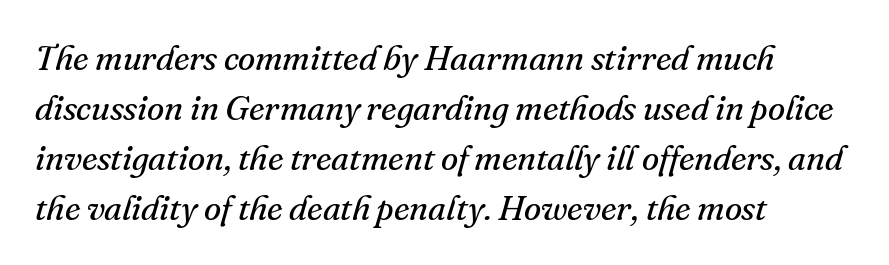
{"serif": "yes", "italic": "yes", "lean": "right", "slant_degrees": 16, "bold": "no", "weight": "regular", "width": "normal", "stroke_contrast": "medium", "x_height": "small", "monospaced": "no", "underline": "no", "align": "left", "line_spacing": "normal", "line_spacing_ratio": 1.43, "letter_spacing": "normal", "letter_spacing_em": 0.0, "glyph_px": 35}
